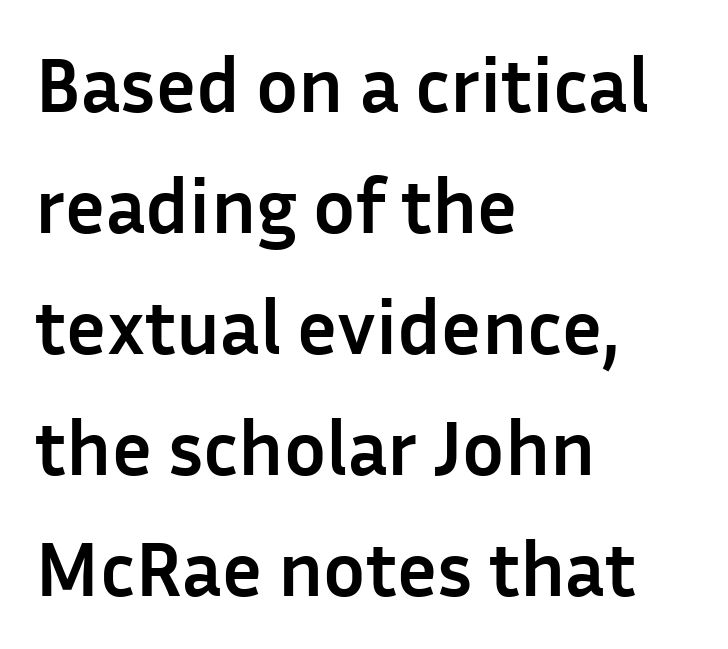
{"serif": "no", "italic": "no", "bold": "yes", "weight": "semibold", "width": "normal", "stroke_contrast": "low", "x_height": "medium", "monospaced": "no", "underline": "no", "align": "left", "line_spacing": "normal", "line_spacing_ratio": 1.55, "letter_spacing": "normal", "letter_spacing_em": 0.0, "glyph_px": 78}
